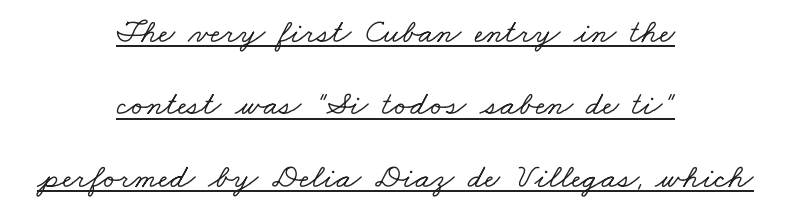
Yep, those are serifs on the letters. Glyph-to-glyph distance matches everyday printed text. In CSS terms this would be text-align: center. Think of a printed novel: that variable character pitch is what you see here.
